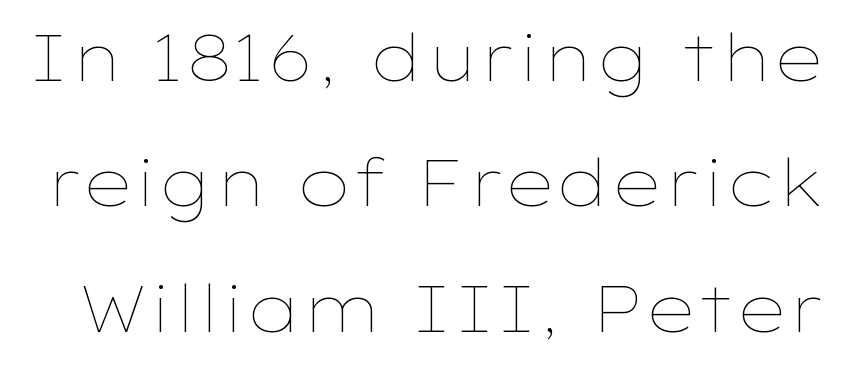
The letters sit at their default tracking, neither squeezed nor spread. Ordinary non-slanted type is in use. Bare-footed words on every line. Nothing heavy about these letters — not bold at all.
